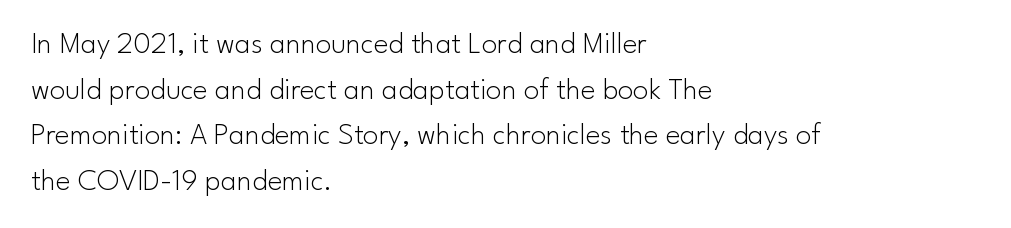
The image shows 31 px light sans-serif type, upright; set left-aligned, normal line spacing (1.47x), normal letter spacing, not underlined; low stroke contrast and a small x-height.
